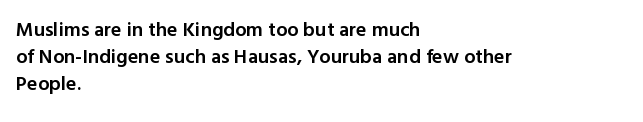
The image shows 20 px text type, upright; set left-aligned, normal line spacing (1.36x), normal letter spacing, not underlined.
